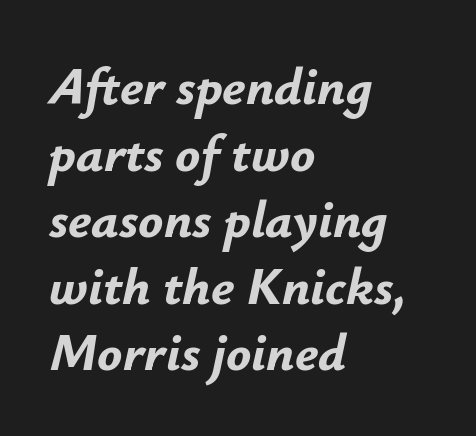
Q: Is the text bold? A: Yes.
Q: Is the text italic (slanted)? A: Yes, it leans right by about 12 degrees.
Q: Is the text underlined? A: No.
Q: How is the paragraph aligned? A: Left-aligned.
Q: Is the spacing between letters normal or unusually wide? A: Normal.
Q: Is the spacing between lines tight, normal or loose? A: Normal.
Q: Width (condensed, normal, or wide)? A: Normal.
Q: Stroke contrast? A: Low.
Q: x-height? A: Small.
Q: Monospaced? A: No.
